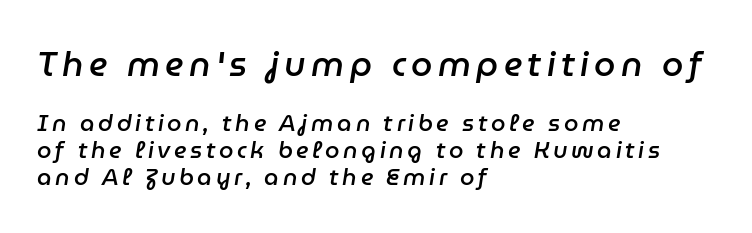
{"italic": "yes", "lean": "right", "slant_degrees": 9, "bold": "semi", "weight": "semibold", "width": "normal", "stroke_contrast": "low", "x_height": "medium", "monospaced": "no", "underline": "no", "align": "left", "line_spacing_ratio": 1.17, "larger_block": "first", "size_ratio": 1.48, "glyph_px": 34}
